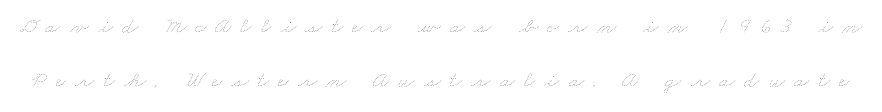
Summary of vertical rhythm: relaxed, with wide interline spacing. The weight would be labelled regular, book, light, or lighter still. Look at the tracking — it's clearly loosened, letters drifting apart. The foot of each line stays bare and open.
